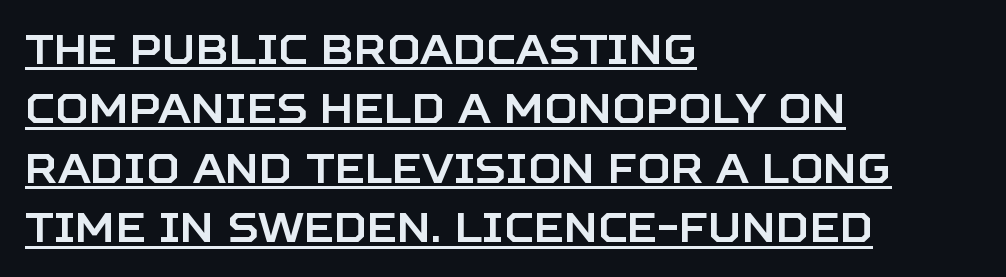
Check where the strokes stop: nothing finishes them off — pure sans. The letters stand upright; this is a roman face. Looks like regular typesetting: each glyph gets only the width it needs. The rendered words wear a rule along their underside.
